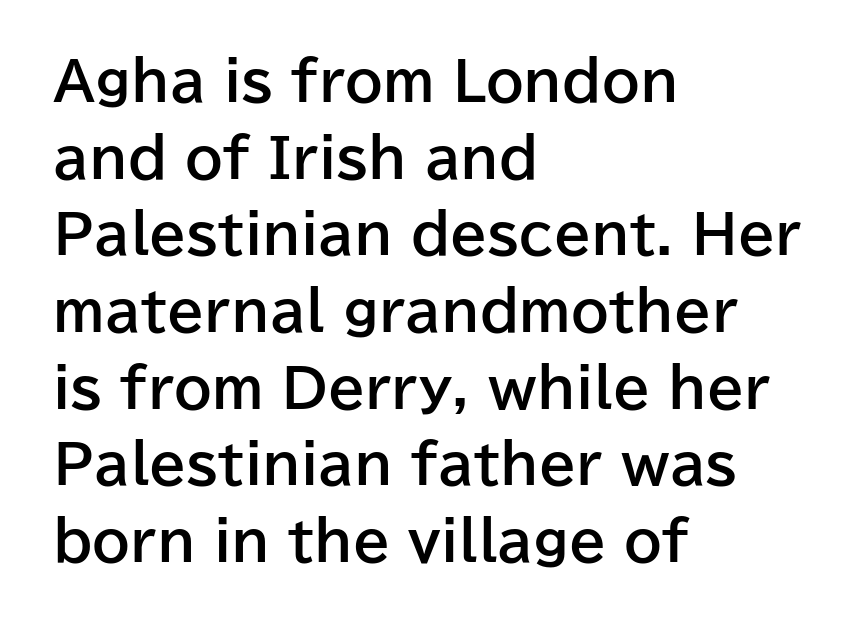
{"serif": "no", "italic": "no", "bold": "yes", "weight": "bold", "width": "normal", "stroke_contrast": "low", "x_height": "medium", "monospaced": "no", "underline": "no", "align": "left", "line_spacing": "normal", "line_spacing_ratio": 1.42, "letter_spacing": "normal", "letter_spacing_em": 0.0, "glyph_px": 54}
